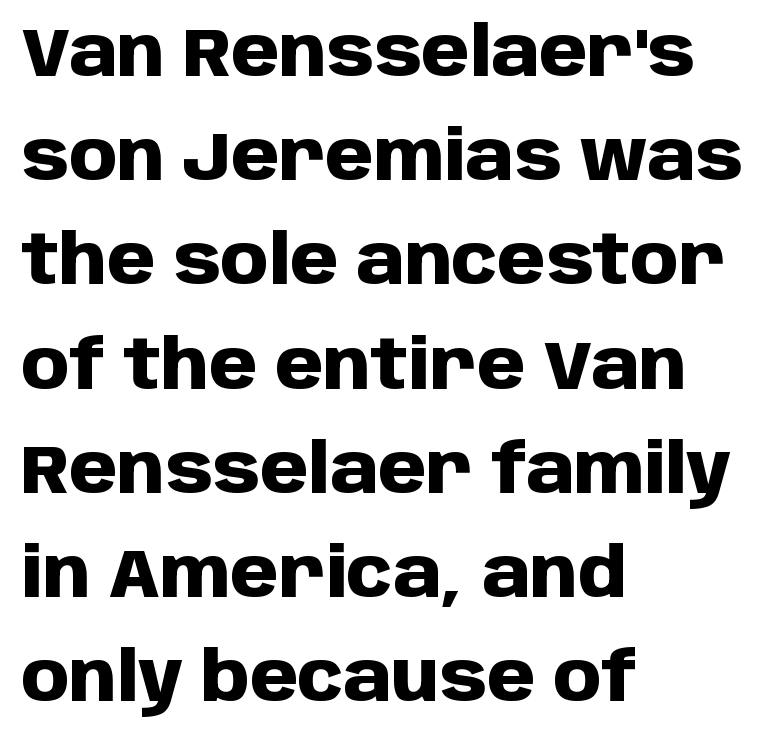
Q: Is the text bold? A: Yes.
Q: Is the text italic (slanted)? A: No, it is upright.
Q: Is the typeface a serif or a sans-serif typeface? A: Sans-serif.
Q: Is the text underlined? A: No.
Q: How is the paragraph aligned? A: Left-aligned.
Q: Is the spacing between letters normal or unusually wide? A: Normal.
Q: Is the spacing between lines tight, normal or loose? A: Normal.
Q: Width (condensed, normal, or wide)? A: Normal.
Q: Stroke contrast? A: Low.
Q: x-height? A: Large.
Q: Monospaced? A: No.
